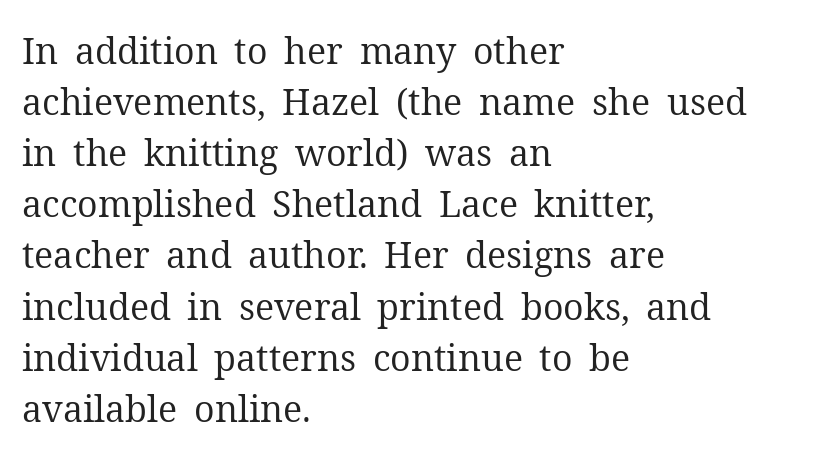
{"serif": "yes", "italic": "no", "bold": "no", "weight": "regular", "width": "normal", "stroke_contrast": "medium", "x_height": "medium", "monospaced": "no", "underline": "no", "align": "left", "line_spacing": "normal", "line_spacing_ratio": 1.42, "letter_spacing": "normal", "letter_spacing_em": 0.0, "glyph_px": 36}
